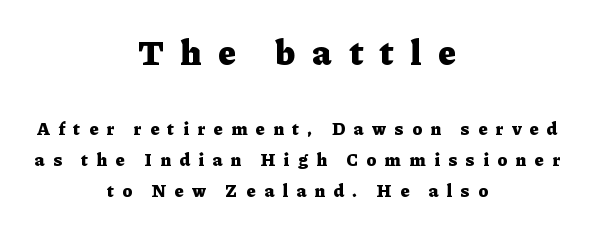
The glyphs are unaccompanied by any horizontal stroke below them. Varying glyph widths throughout — classic text-font behaviour. Strokes here are thick enough to call this a true bold. Posture: straight, roman, zero tilt.
